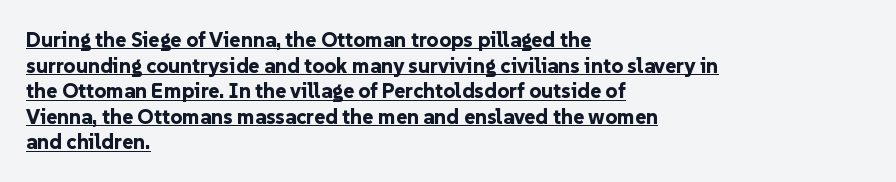
Q: Is the text bold? A: Yes.
Q: Is the text italic (slanted)? A: No, it is upright.
Q: Is the text underlined? A: Yes.
Q: How is the paragraph aligned? A: Left-aligned.
Q: Is the spacing between letters normal or unusually wide? A: Normal.
